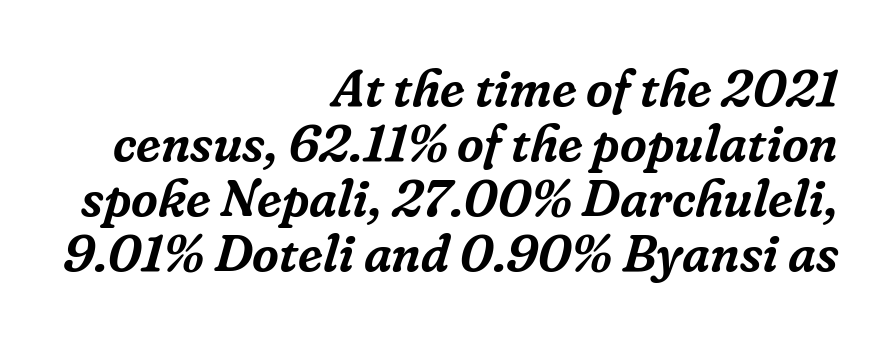
Q: Is the text italic (slanted)? A: Yes, it leans right by about 16 degrees.
Q: Is the typeface a serif or a sans-serif typeface? A: Serif.
Q: Is the text underlined? A: No.
Q: How is the paragraph aligned? A: Right-aligned.
Q: Is the spacing between letters normal or unusually wide? A: Normal.
Q: Is the spacing between lines tight, normal or loose? A: Tight.
Q: Width (condensed, normal, or wide)? A: Normal.
Q: Stroke contrast? A: Low.
Q: x-height? A: Medium.
Q: Monospaced? A: No.
